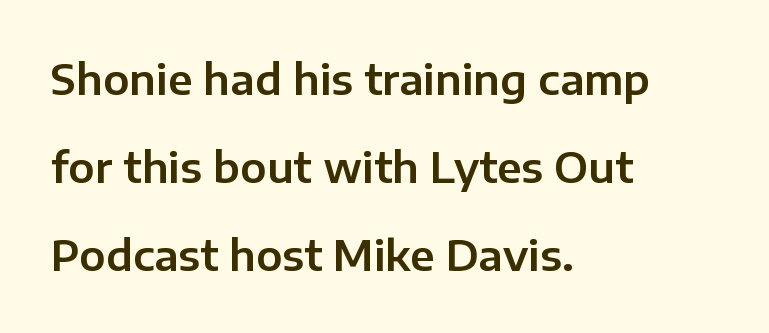
{"serif": "no", "italic": "no", "width": "normal", "stroke_contrast": "low", "x_height": "medium", "monospaced": "no", "underline": "no", "align": "left", "line_spacing": "loose", "line_spacing_ratio": 2.1, "letter_spacing": "normal", "letter_spacing_em": 0.0, "glyph_px": 42}
